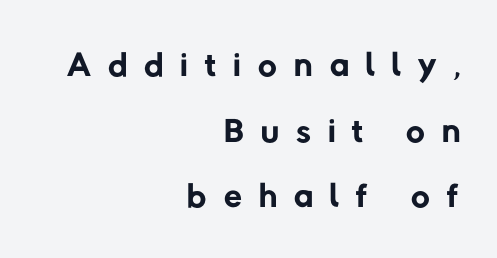
Q: Is the text bold? A: No.
Q: Is the typeface a serif or a sans-serif typeface? A: Sans-serif.
Q: Is the text underlined? A: No.
Q: How is the paragraph aligned? A: Right-aligned.
Q: Is the spacing between letters normal or unusually wide? A: Unusually wide.
Q: Is the spacing between lines tight, normal or loose? A: Normal.
Q: Width (condensed, normal, or wide)? A: Normal.
Q: Stroke contrast? A: Low.
Q: x-height? A: Medium.
Q: Monospaced? A: No.
